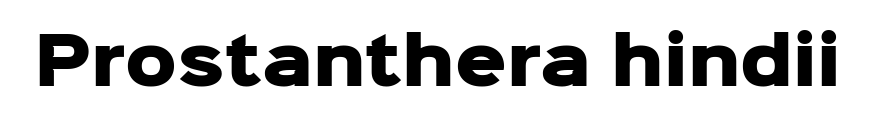
The image shows 64 px heavy sans-serif type, upright; set normal letter spacing, not underlined; low stroke contrast and a medium x-height.
